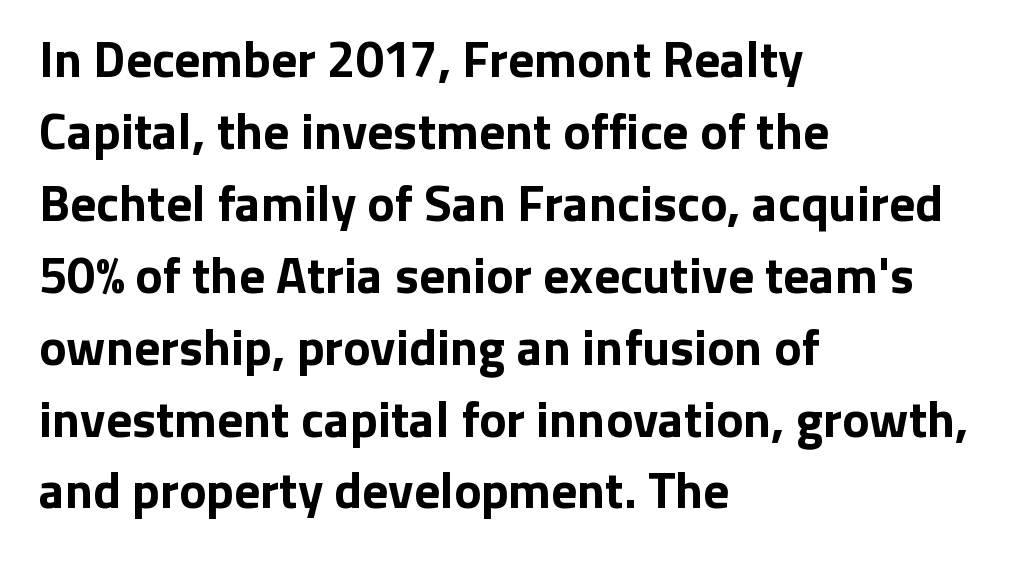
The image shows 51 px bold sans-serif type, upright; set left-aligned, normal line spacing (1.41x), normal letter spacing, not underlined; low stroke contrast and a medium x-height.
